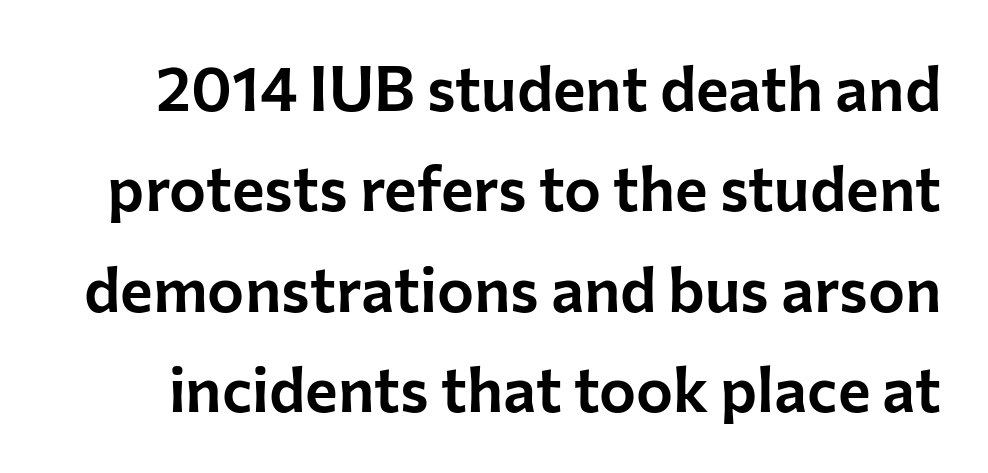
The image shows 62 px sans-serif type, upright; set normal line spacing (1.62x), normal letter spacing, not underlined; low stroke contrast and a medium x-height.
